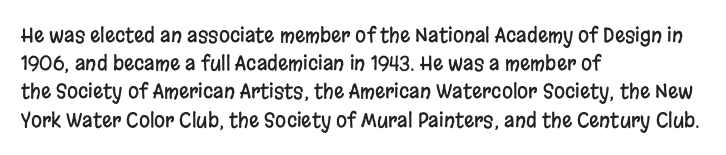
{"italic": "no", "underline": "no", "align": "left", "line_spacing": "normal", "line_spacing_ratio": 1.41, "letter_spacing": "normal", "letter_spacing_em": 0.0, "glyph_px": 20}
